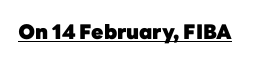
Weight: bold. Is the letter spacing exaggerated? No — it looks like the ordinary default. In designer terms, the underline attribute is active on this setting. A roman cut, with each character standing at attention.
